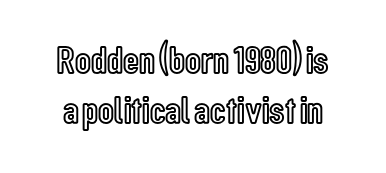
Posture: vertical. Is the letter spacing exaggerated? No — it looks like the ordinary default. The foot of each line stays bare and open. If you measured baseline to baseline, you'd find a middling distance. Here the designer chose a conventional face with non-uniform glyph widths.
